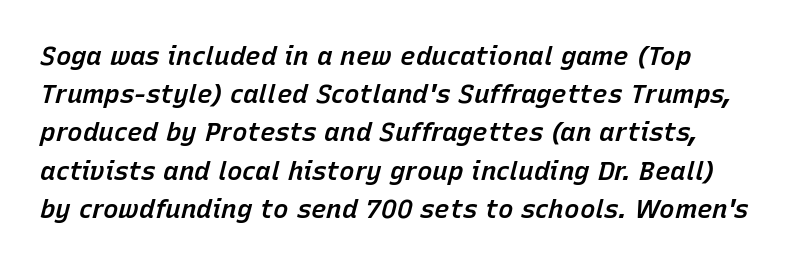
The vertical gap from one line to the next is medium. Italic: yes, the glyphs are oblique. The zone under the glyphs is completely vacant. Does extra space separate the letters? No, they use regular spacing.
